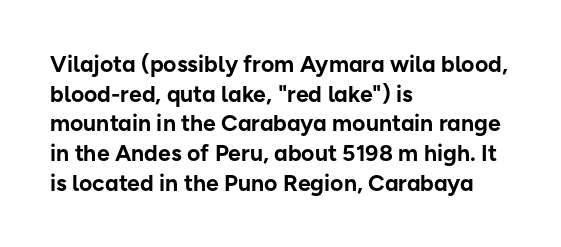
The image shows 23 px bold type, upright; set left-aligned, normal line spacing (1.29x), normal letter spacing, not underlined.
